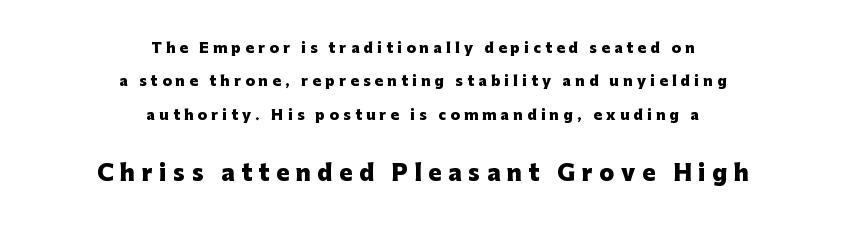
{"italic": "no", "bold": "yes", "underline": "no", "align": "center", "line_spacing": "loose", "line_spacing_ratio": 2.39, "letter_spacing": "wide", "letter_spacing_em": 0.3, "larger_block": "second", "size_ratio": 1.57, "glyph_px": 22}
